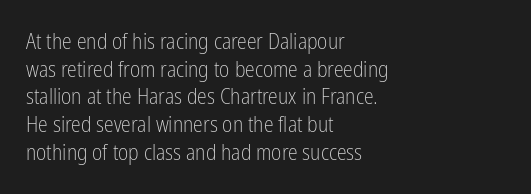
{"italic": "no", "bold": "no", "underline": "no", "align": "left", "line_spacing": "normal", "line_spacing_ratio": 1.26, "letter_spacing": "normal", "letter_spacing_em": 0.0, "glyph_px": 22}
